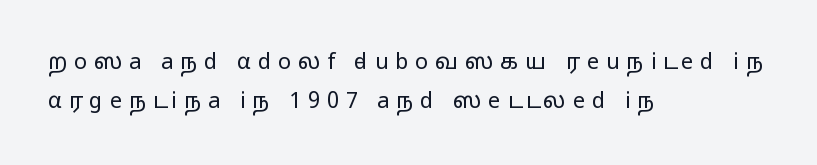
Q: Is the text bold? A: No.
Q: Is the text italic (slanted)? A: No, it is upright.
Q: Is the text underlined? A: No.
Q: How is the paragraph aligned? A: Left-aligned.
Q: Is the spacing between letters normal or unusually wide? A: Unusually wide.
